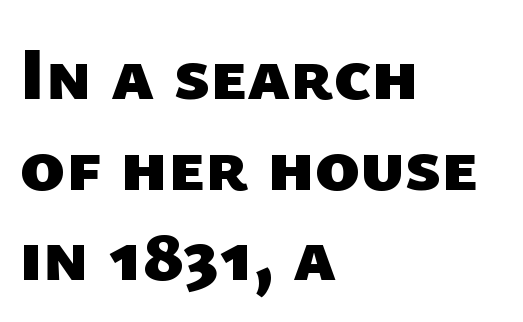
{"serif": "no", "bold": "yes", "weight": "heavy", "width": "normal", "stroke_contrast": "low", "x_height": "medium", "monospaced": "no", "underline": "no", "align": "left", "line_spacing_ratio": 1.21, "letter_spacing": "normal", "letter_spacing_em": 0.0, "glyph_px": 75}
